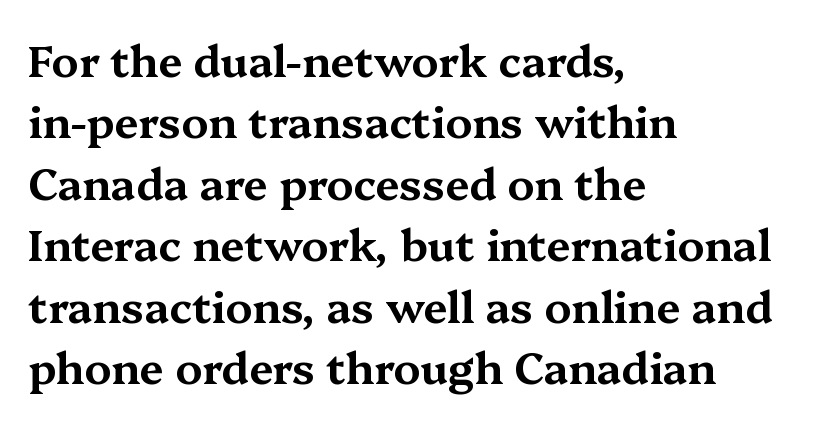
Q: Is the text italic (slanted)? A: No, it is upright.
Q: Is the typeface a serif or a sans-serif typeface? A: Serif.
Q: Is the text underlined? A: No.
Q: How is the paragraph aligned? A: Left-aligned.
Q: Is the spacing between letters normal or unusually wide? A: Normal.
Q: Is the spacing between lines tight, normal or loose? A: Normal.
Q: Width (condensed, normal, or wide)? A: Wide.
Q: Stroke contrast? A: Medium.
Q: x-height? A: Medium.
Q: Monospaced? A: No.
